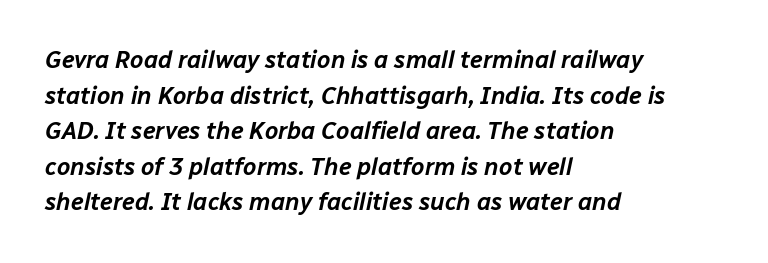
Q: Is the text italic (slanted)? A: Yes, it leans right by about 12 degrees.
Q: Is the text underlined? A: No.
Q: How is the paragraph aligned? A: Left-aligned.
Q: Is the spacing between letters normal or unusually wide? A: Normal.
Q: Is the spacing between lines tight, normal or loose? A: Normal.
